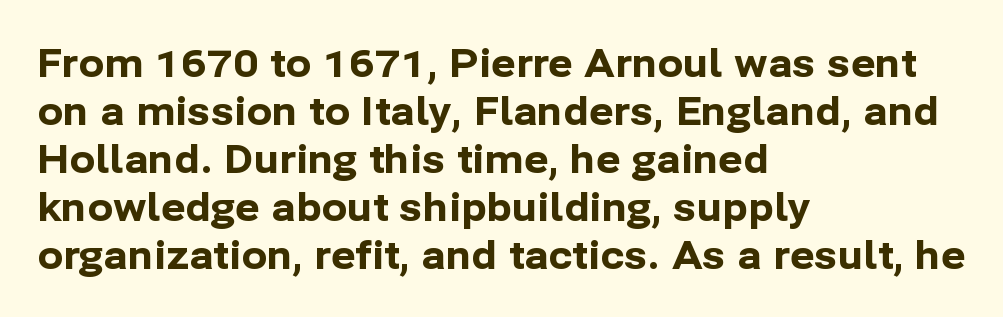
The image shows 38 px bold sans-serif type, upright; set left-aligned, normal line spacing (1.26x), normal letter spacing, not underlined; low stroke contrast and a medium x-height.
